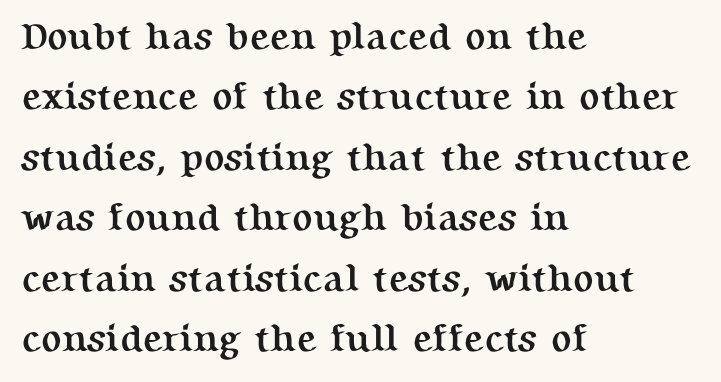
The image shows 38 px semibold serif type, upright; set left-aligned, normal line spacing (1.59x), normal letter spacing, not underlined; medium stroke contrast and a medium x-height.
